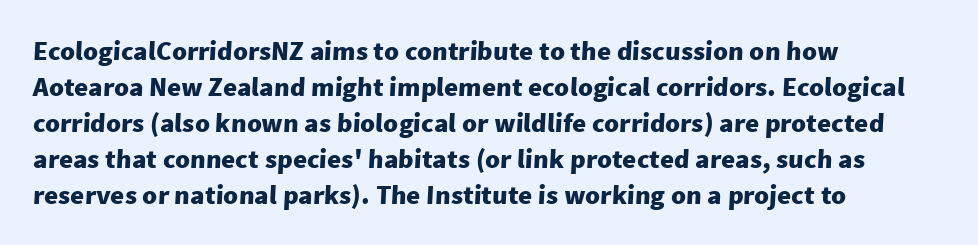
The image shows 27 px bold type; set left-aligned, normal line spacing (1.33x), normal letter spacing, not underlined.
